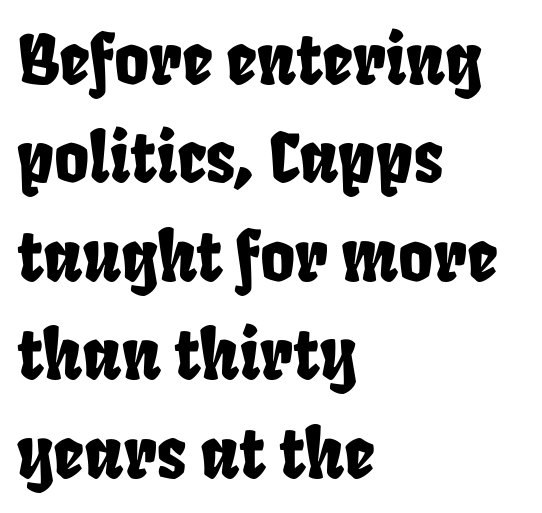
Here the designer chose a conventional face with non-uniform glyph widths. Clear beneath every line of the passage. Here the glyphs are tracked normally, forming tight word shapes. The ragged edge is on the right, which tells us the setting is flush left. The characters display no serif detailing; their extremities are plain. Vertical spacing — default.
